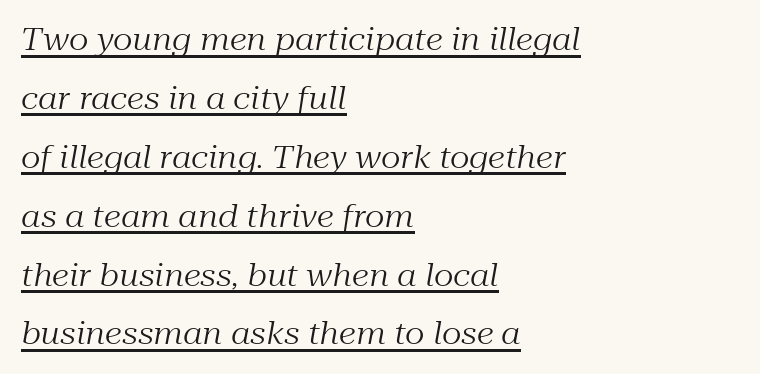
{"serif": "yes", "italic": "yes", "lean": "right", "slant_degrees": 10, "bold": "no", "weight": "regular", "width": "normal", "stroke_contrast": "medium", "x_height": "medium", "monospaced": "no", "underline": "yes", "align": "left", "line_spacing": "loose", "line_spacing_ratio": 1.9, "letter_spacing": "normal", "letter_spacing_em": 0.0, "glyph_px": 31}
